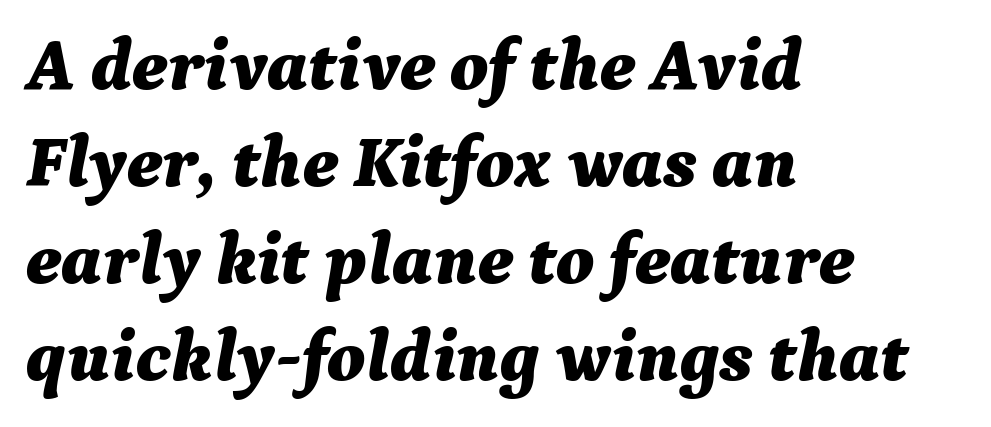
The image shows 73 px bold type, italic (leaning right); set left-aligned, normal line spacing (1.33x), normal letter spacing, not underlined; medium stroke contrast and a medium x-height.
